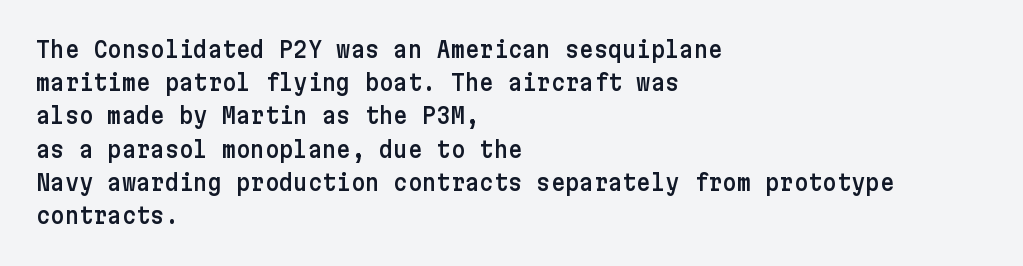
These lines keep a tight, regular rhythm from letter to letter. Vertical spacing — default. No word sits above an underline. The setting favours the left margin, as ordinary paragraphs usually do. The font's upright variant was chosen for this text.
